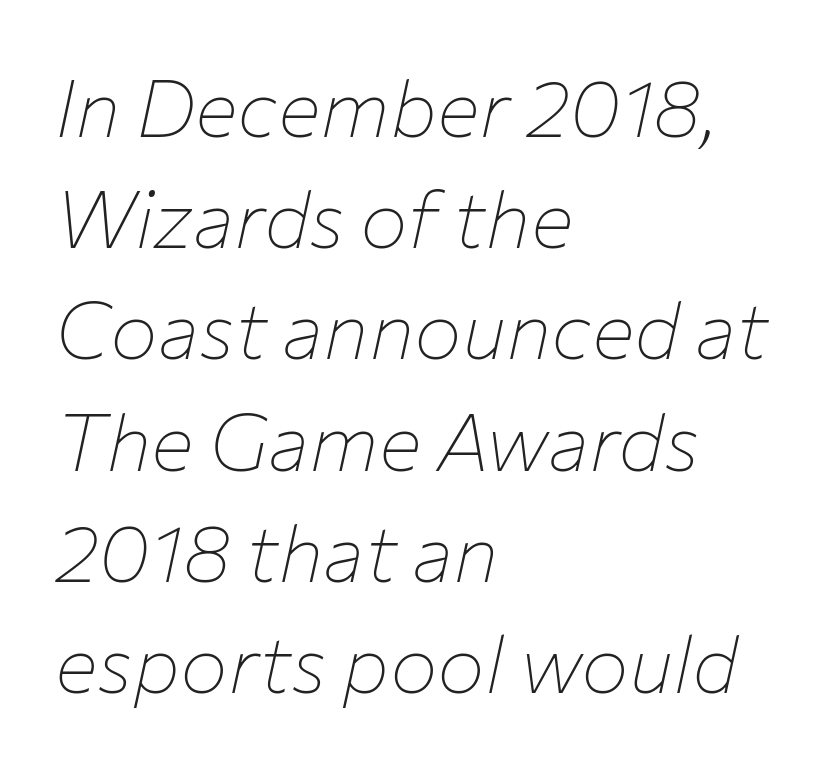
The image shows 80 px thin type, italic (leaning right); set left-aligned, normal line spacing (1.39x), normal letter spacing, not underlined; low stroke contrast and a medium x-height.
